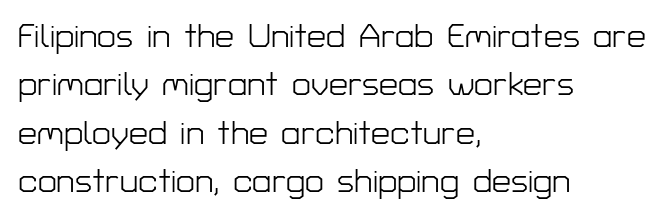
The image shows 34 px light sans-serif type, upright; set left-aligned, normal line spacing (1.42x), normal letter spacing, not underlined; low stroke contrast and a medium x-height.
